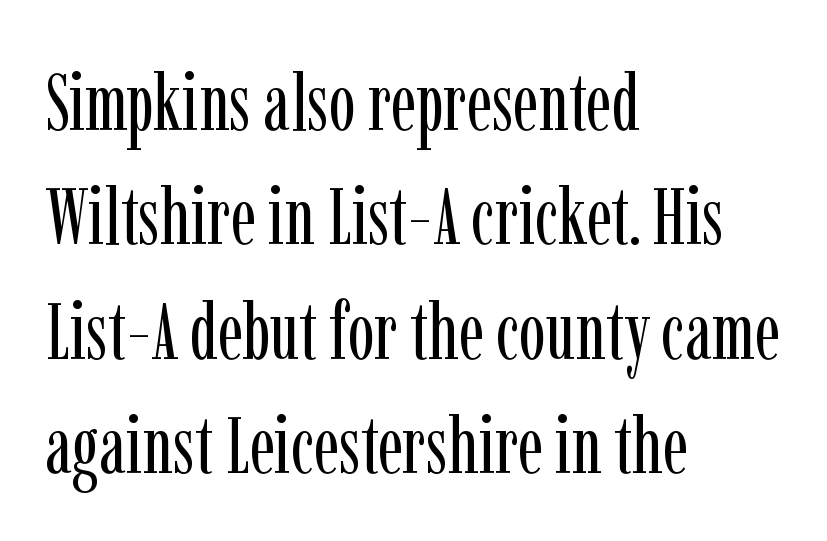
The image shows 80 px regular-weight, condensed serif type, upright; set left-aligned, normal line spacing (1.43x), normal letter spacing, not underlined; low stroke contrast and a medium x-height.
